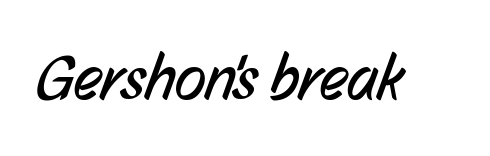
Q: Is the text bold? A: No.
Q: Is the typeface a serif or a sans-serif typeface? A: Sans-serif.
Q: Is the text underlined? A: No.
Q: Is the spacing between letters normal or unusually wide? A: Normal.
Q: Width (condensed, normal, or wide)? A: Condensed.
Q: Stroke contrast? A: Low.
Q: x-height? A: Medium.
Q: Monospaced? A: No.
